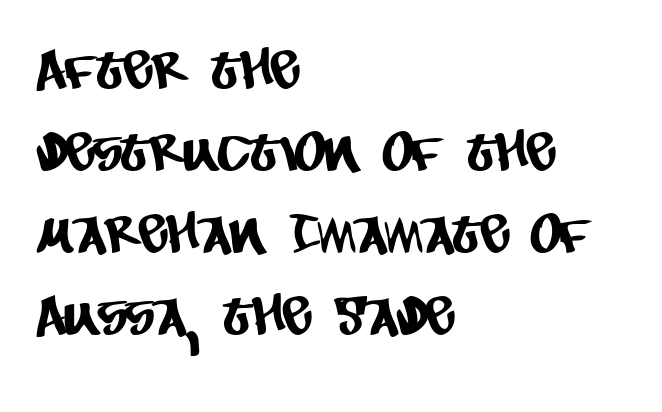
Proportional: the letters do not fall into vertical columns. Baseline-to-baseline distance is the conventional proportion of letter height. These lines are composed in type without serifs. The tracking reads as untouched default to a designer's eye. The space beneath each line is pristine and unruled.
